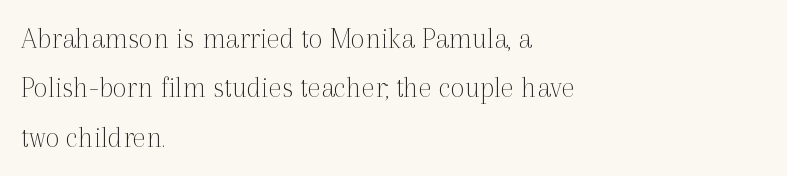
{"serif": "yes", "italic": "no", "bold": "no", "weight": "thin", "width": "normal", "x_height": "medium", "monospaced": "no", "underline": "no", "align": "left", "line_spacing": "normal", "line_spacing_ratio": 1.59, "letter_spacing": "normal", "letter_spacing_em": 0.0, "glyph_px": 31}
